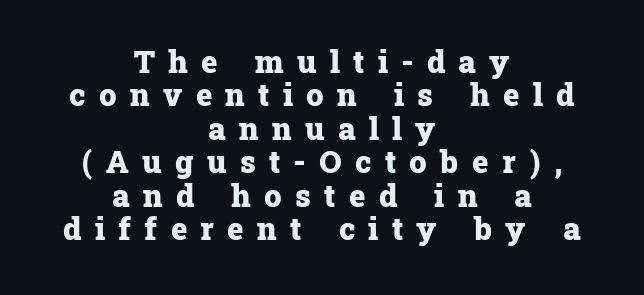
{"serif": "yes", "italic": "no", "bold": "yes", "weight": "heavy", "width": "normal", "stroke_contrast": "low", "x_height": "medium", "monospaced": "no", "underline": "no", "align": "center", "line_spacing": "tight", "line_spacing_ratio": 1.08, "letter_spacing": "wide", "letter_spacing_em": 0.43, "glyph_px": 31}
